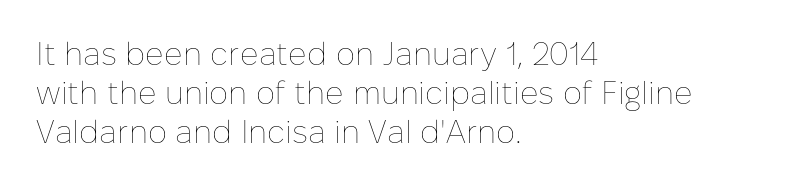
Q: Is the text bold? A: No.
Q: Is the text italic (slanted)? A: No, it is upright.
Q: Is the text underlined? A: No.
Q: How is the paragraph aligned? A: Left-aligned.
Q: Is the spacing between letters normal or unusually wide? A: Normal.
Q: Width (condensed, normal, or wide)? A: Normal.
Q: Stroke contrast? A: Low.
Q: x-height? A: Medium.
Q: Monospaced? A: No.
